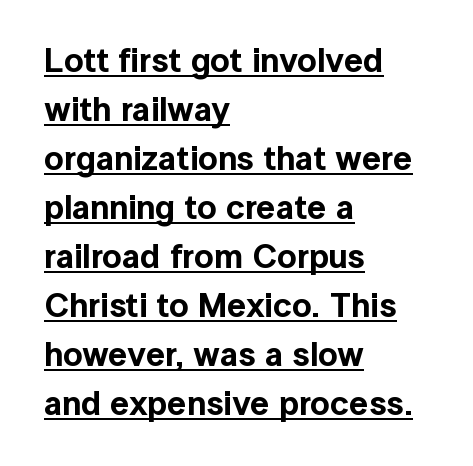
The letters advance in unequal steps, a hallmark of proportional type. The lines sit at an ordinary, default distance from one another. The line texture is even and compact thanks to regular tracking. Is the block centered? No — it sits flush against the left margin.
